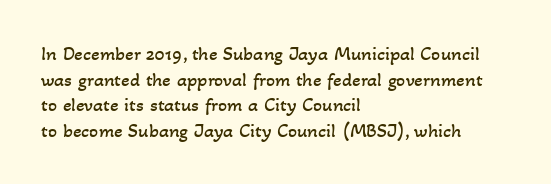
Heaviness? Minimal to ordinary, like unemphasized prose. Each line starts at the same left margin while the right side varies. Plain, unruled lines of type. This sample keeps an unexceptional amount of space between lines. Nobody touched the tracking dial on this one.
